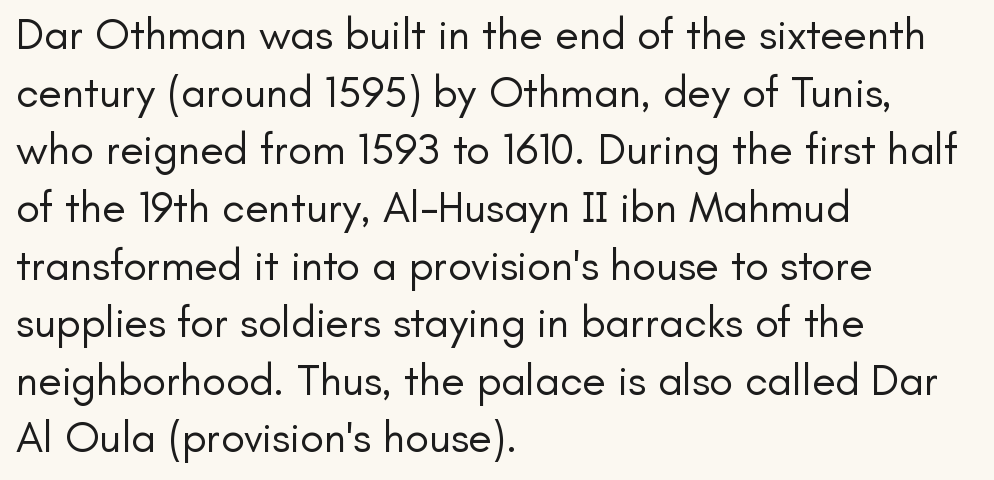
{"serif": "no", "italic": "no", "bold": "no", "weight": "regular", "width": "normal", "stroke_contrast": "low", "x_height": "small", "monospaced": "no", "underline": "no", "align": "left", "line_spacing": "normal", "line_spacing_ratio": 1.31, "letter_spacing": "normal", "letter_spacing_em": 0.0, "glyph_px": 44}
